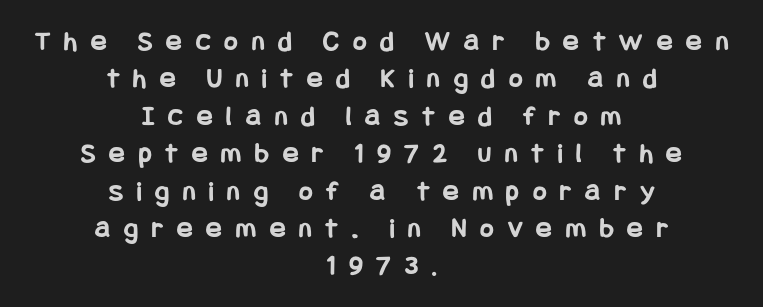
{"serif": "no", "italic": "no", "bold": "yes", "weight": "bold", "width": "condensed", "stroke_contrast": "low", "x_height": "large", "underline": "no", "align": "center", "line_spacing": "normal", "line_spacing_ratio": 1.29, "letter_spacing": "wide", "letter_spacing_em": 0.48, "glyph_px": 29}
